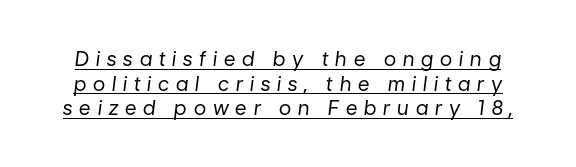
{"italic": "yes", "lean": "right", "slant_degrees": 7, "bold": "no", "underline": "yes", "line_spacing_ratio": 1.23, "letter_spacing": "wide", "letter_spacing_em": 0.35, "glyph_px": 20}
